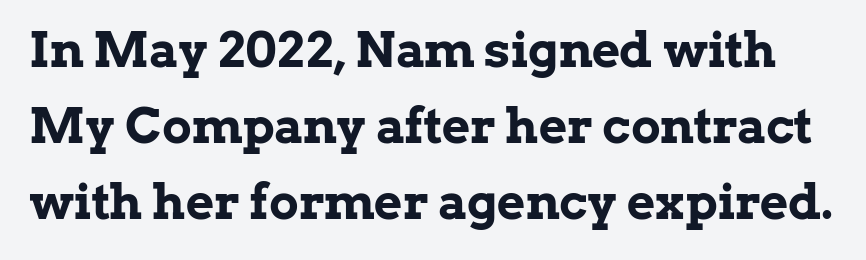
The image shows 49 px bold serif type, upright; set normal line spacing (1.55x), normal letter spacing, not underlined; low stroke contrast and a medium x-height.
